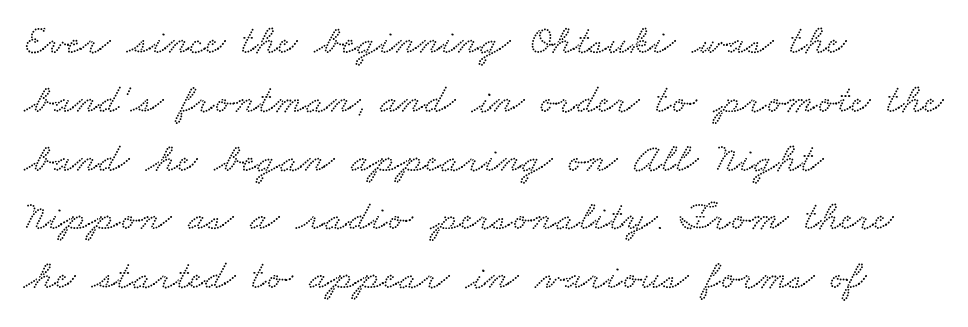
Q: Is the typeface a serif or a sans-serif typeface? A: Serif.
Q: Is the text underlined? A: No.
Q: How is the paragraph aligned? A: Left-aligned.
Q: Is the spacing between letters normal or unusually wide? A: Normal.
Q: Is the spacing between lines tight, normal or loose? A: Normal.
Q: Width (condensed, normal, or wide)? A: Wide.
Q: Stroke contrast? A: Low.
Q: x-height? A: Small.
Q: Monospaced? A: No.
